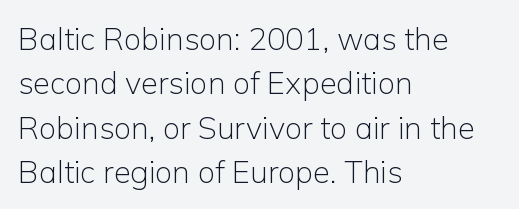
Q: Is the text bold? A: No.
Q: Is the text italic (slanted)? A: No, it is upright.
Q: Is the typeface a serif or a sans-serif typeface? A: Sans-serif.
Q: Is the text underlined? A: No.
Q: How is the paragraph aligned? A: Left-aligned.
Q: Is the spacing between letters normal or unusually wide? A: Normal.
Q: Is the spacing between lines tight, normal or loose? A: Normal.
Q: Width (condensed, normal, or wide)? A: Normal.
Q: Stroke contrast? A: Low.
Q: x-height? A: Medium.
Q: Monospaced? A: No.
